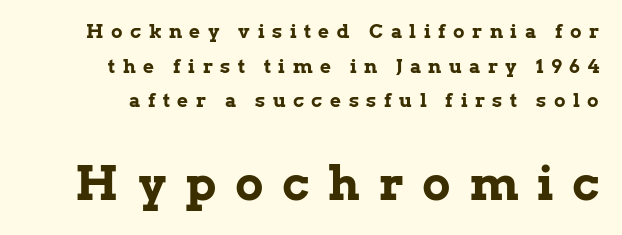
{"serif": "yes", "italic": "no", "bold": "yes", "weight": "bold", "width": "normal", "stroke_contrast": "low", "x_height": "medium", "monospaced": "no", "underline": "no", "line_spacing_ratio": 1.82, "letter_spacing": "wide", "letter_spacing_em": 0.4, "larger_block": "second", "size_ratio": 2.47, "glyph_px": 47}
